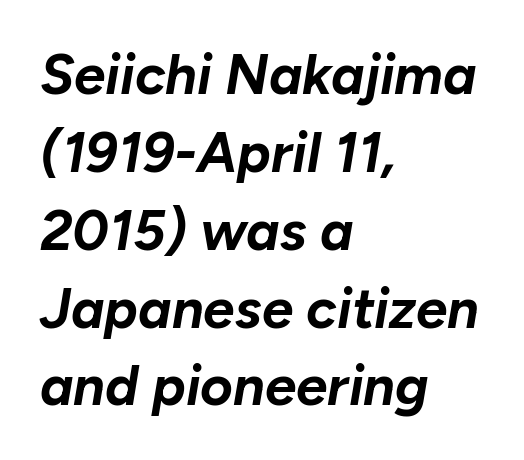
Q: Is the text bold? A: Yes.
Q: Is the text italic (slanted)? A: Yes, it leans right by about 10 degrees.
Q: Is the text underlined? A: No.
Q: How is the paragraph aligned? A: Left-aligned.
Q: Is the spacing between letters normal or unusually wide? A: Normal.
Q: Is the spacing between lines tight, normal or loose? A: Normal.
Q: Width (condensed, normal, or wide)? A: Normal.
Q: Stroke contrast? A: Low.
Q: x-height? A: Medium.
Q: Monospaced? A: No.
